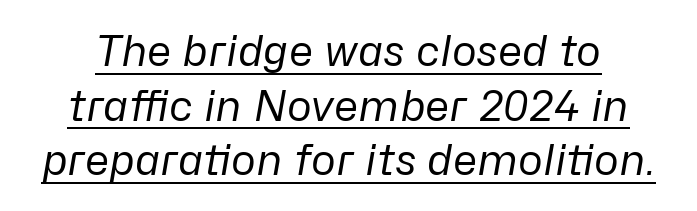
{"italic": "yes", "lean": "right", "slant_degrees": 10, "bold": "no", "weight": "regular", "width": "normal", "stroke_contrast": "low", "x_height": "medium", "monospaced": "no", "underline": "yes", "line_spacing": "normal", "line_spacing_ratio": 1.3, "letter_spacing": "normal", "letter_spacing_em": 0.0, "glyph_px": 42}
